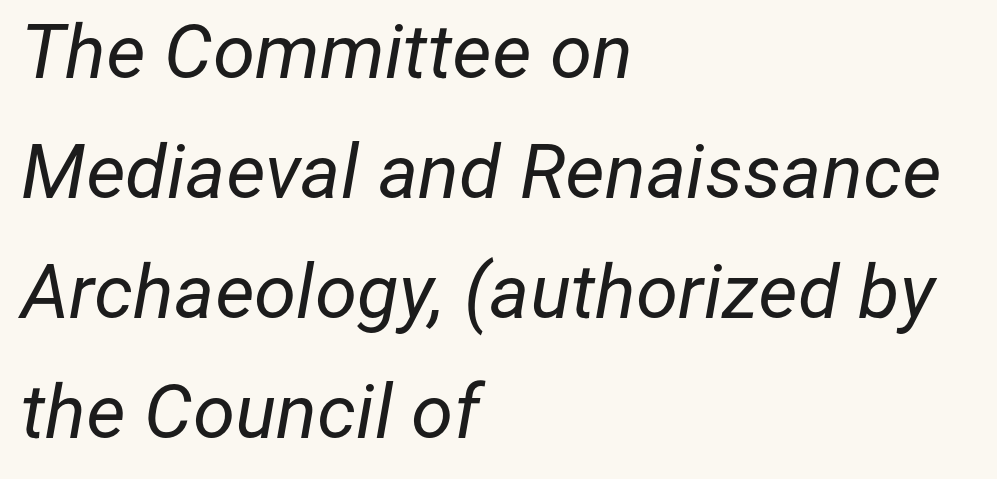
The passage shown is not bold in any degree. The passage is arranged the way most books set body copy — flush left. How would I describe the line gaps? Plain and ordinary. Only glyphs here, with clear space below each row. Character widths vary here, with narrow letters taking less room than wide ones.
